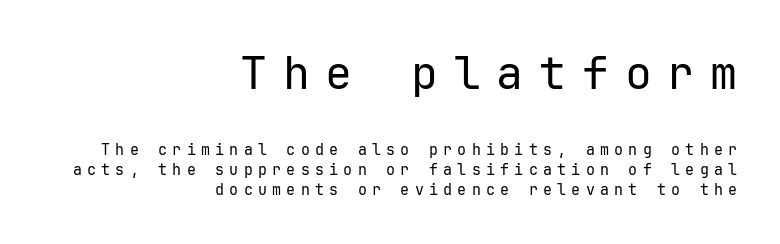
A quiet, ordinary-to-light weight characterises the typeface. This sample keeps an unexceptional amount of space between lines. You can tell it's not italic because the verticals are truly vertical. A typesetter would call this monospace, since all characters share one set width.
